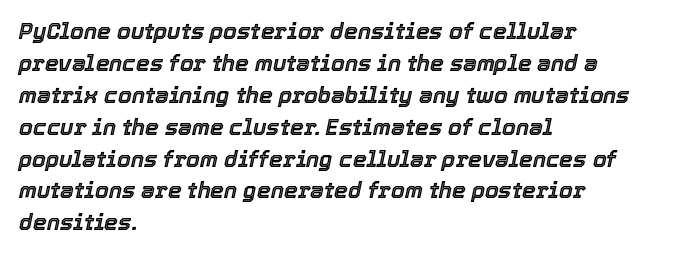
The rag falls on the right side of this text block. Notice how the stems are inclined rather than vertical — that's the hallmark of italics. Honestly, the letter spacing is just normal — you wouldn't notice it. Line spacing here is normal.
